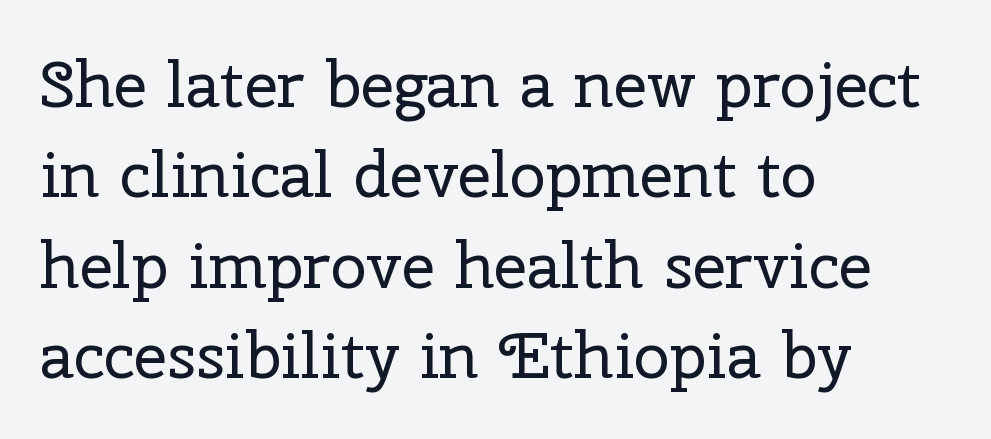
Alignment: flush left. Spacing between characters is what you'd get straight out of the box. Vertical stems look standard width or narrower in stroke. Each letter keeps its own natural width here, so spacing adapts to shape.
